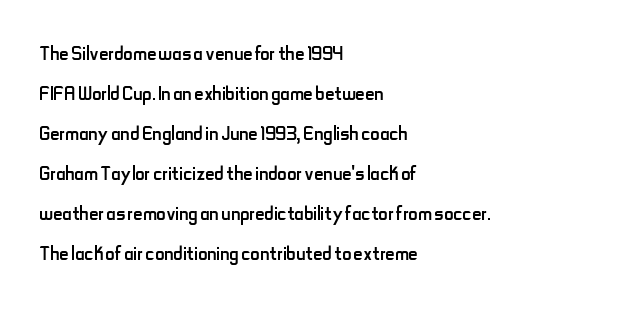
{"italic": "no", "bold": "no", "underline": "no", "align": "left", "line_spacing": "normal", "line_spacing_ratio": 1.54, "letter_spacing": "normal", "letter_spacing_em": 0.0, "glyph_px": 26}
